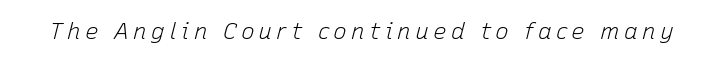
Descender tails drop into unmarked territory. The characters are drawn with everyday or finer stroke widths. Every character sits at an angle, as italics do.
